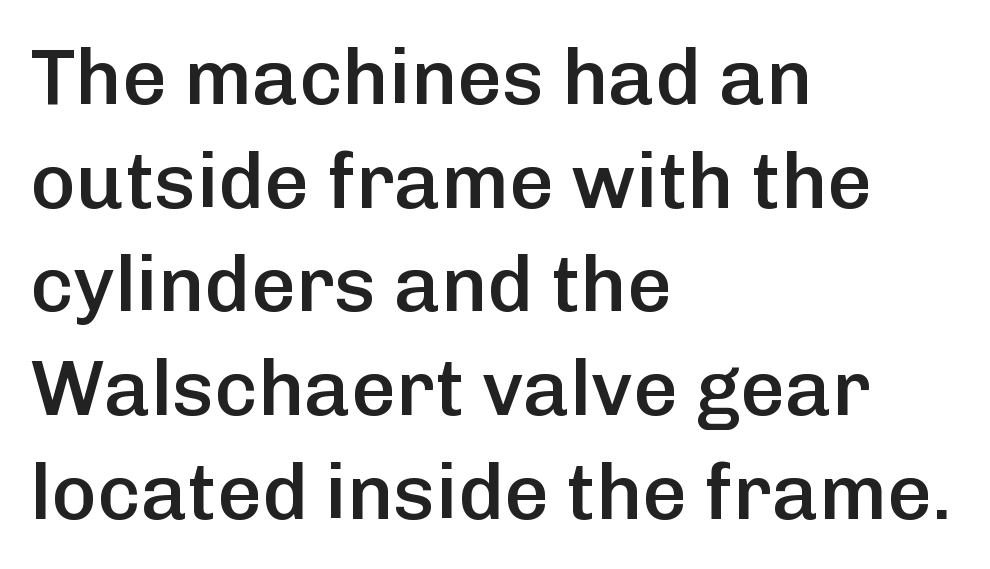
Q: Is the text bold? A: Semi-bold.
Q: Is the text italic (slanted)? A: No, it is upright.
Q: Is the typeface a serif or a sans-serif typeface? A: Sans-serif.
Q: Is the text underlined? A: No.
Q: How is the paragraph aligned? A: Left-aligned.
Q: Is the spacing between letters normal or unusually wide? A: Normal.
Q: Is the spacing between lines tight, normal or loose? A: Normal.
Q: Width (condensed, normal, or wide)? A: Normal.
Q: Stroke contrast? A: Low.
Q: x-height? A: Medium.
Q: Monospaced? A: No.
